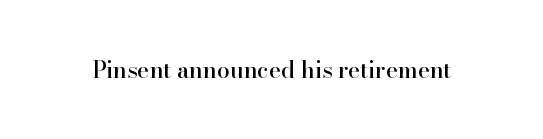
{"italic": "no", "underline": "no", "letter_spacing": "normal", "letter_spacing_em": 0.0, "glyph_px": 23}
